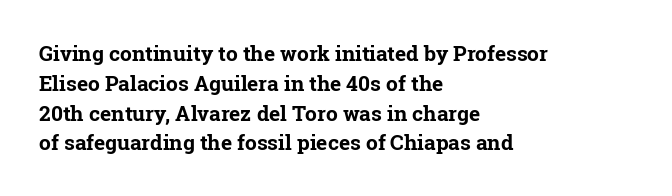
{"italic": "no", "bold": "yes", "underline": "no", "align": "left", "line_spacing": "normal", "line_spacing_ratio": 1.42, "letter_spacing": "normal", "letter_spacing_em": 0.0, "glyph_px": 21}
